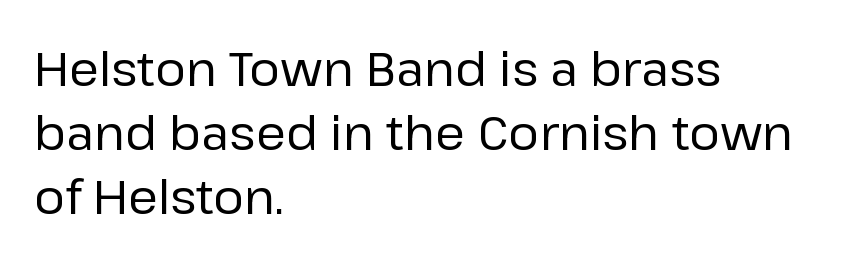
The tracking reads as untouched default to a designer's eye. Spacing verdict: proportional, widths tailored to each character. Evenly set lines give the paragraph a standard silhouette. Heft: none added — not bold.
